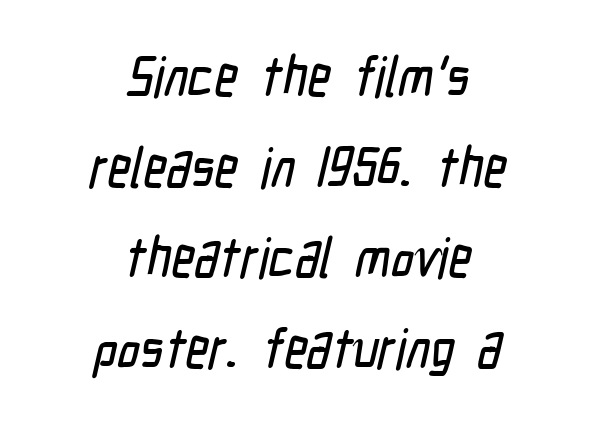
{"serif": "no", "width": "condensed", "stroke_contrast": "low", "x_height": "medium", "monospaced": "no", "underline": "no", "align": "center", "line_spacing": "normal", "line_spacing_ratio": 1.62, "letter_spacing": "normal", "letter_spacing_em": 0.0, "glyph_px": 56}
